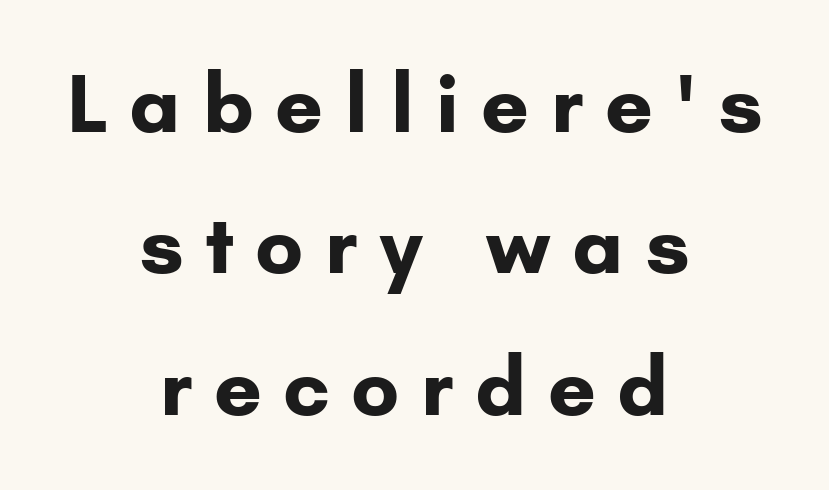
{"serif": "no", "italic": "no", "bold": "yes", "weight": "bold", "width": "normal", "stroke_contrast": "low", "x_height": "small", "monospaced": "no", "underline": "no", "align": "center", "line_spacing_ratio": 1.79, "letter_spacing": "wide", "letter_spacing_em": 0.29, "glyph_px": 79}
